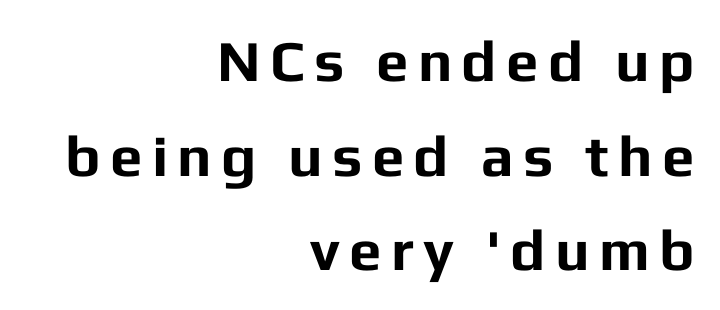
Q: Is the text bold? A: Yes.
Q: Is the text italic (slanted)? A: No, it is upright.
Q: Is the typeface a serif or a sans-serif typeface? A: Sans-serif.
Q: Is the text underlined? A: No.
Q: How is the paragraph aligned? A: Right-aligned.
Q: Is the spacing between lines tight, normal or loose? A: Normal.
Q: Width (condensed, normal, or wide)? A: Normal.
Q: Stroke contrast? A: Low.
Q: x-height? A: Medium.
Q: Monospaced? A: No.
